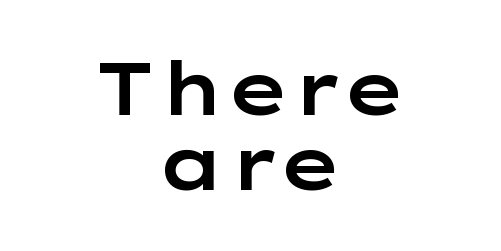
{"serif": "no", "italic": "no", "width": "wide", "stroke_contrast": "low", "x_height": "medium", "monospaced": "no", "underline": "no", "align": "center", "line_spacing": "tight", "line_spacing_ratio": 1.02, "letter_spacing": "normal", "letter_spacing_em": 0.0, "glyph_px": 74}
